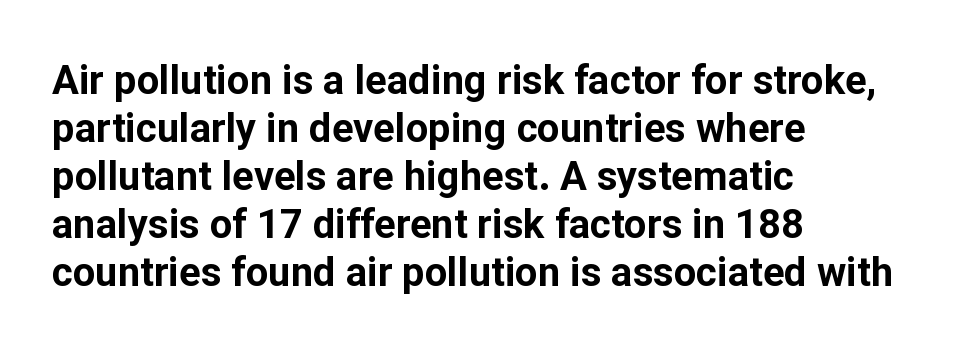
{"serif": "no", "italic": "no", "bold": "yes", "weight": "bold", "width": "normal", "stroke_contrast": "low", "x_height": "medium", "monospaced": "no", "underline": "no", "align": "left", "line_spacing_ratio": 1.2, "letter_spacing": "normal", "letter_spacing_em": 0.0, "glyph_px": 40}
